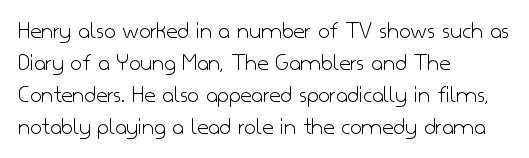
Q: Is the text bold? A: No.
Q: Is the text italic (slanted)? A: No, it is upright.
Q: Is the text underlined? A: No.
Q: How is the paragraph aligned? A: Left-aligned.
Q: Is the spacing between letters normal or unusually wide? A: Normal.
Q: Is the spacing between lines tight, normal or loose? A: Normal.
